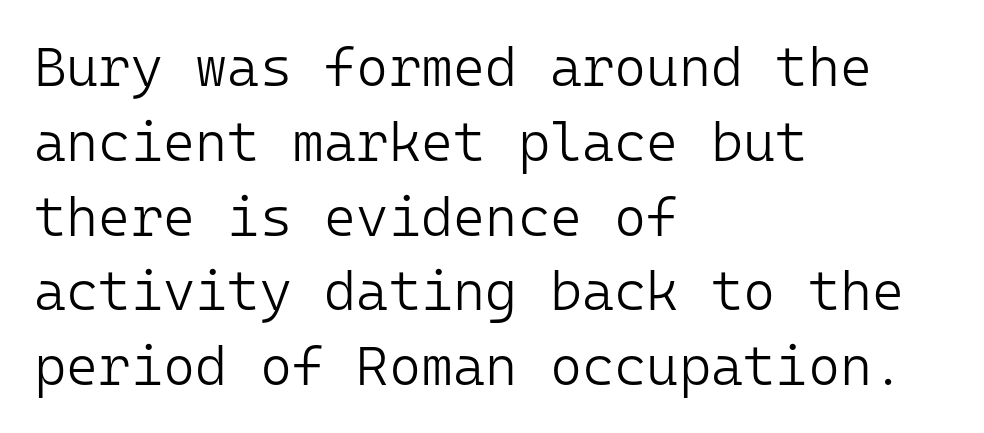
Q: Is the text bold? A: No.
Q: Is the text italic (slanted)? A: No, it is upright.
Q: Is the typeface a serif or a sans-serif typeface? A: Sans-serif.
Q: Is the text underlined? A: No.
Q: How is the paragraph aligned? A: Left-aligned.
Q: Is the spacing between letters normal or unusually wide? A: Normal.
Q: Is the spacing between lines tight, normal or loose? A: Normal.
Q: Width (condensed, normal, or wide)? A: Normal.
Q: Stroke contrast? A: Low.
Q: x-height? A: Medium.
Q: Monospaced? A: Yes.
